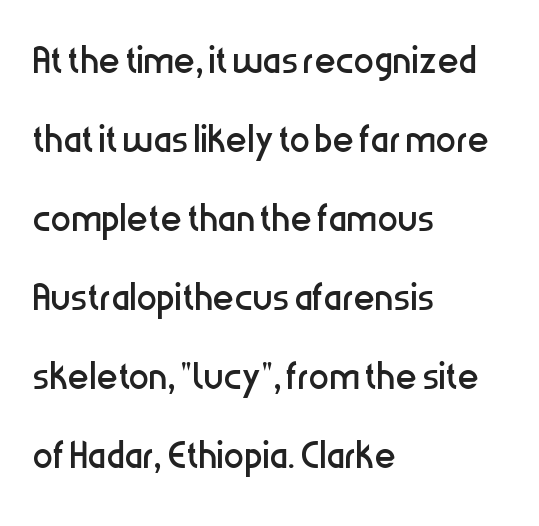
{"serif": "no", "italic": "no", "bold": "no", "weight": "regular", "width": "condensed", "stroke_contrast": "low", "x_height": "medium", "monospaced": "no", "underline": "no", "align": "left", "line_spacing": "normal", "line_spacing_ratio": 1.55, "letter_spacing": "normal", "letter_spacing_em": 0.0, "glyph_px": 51}
